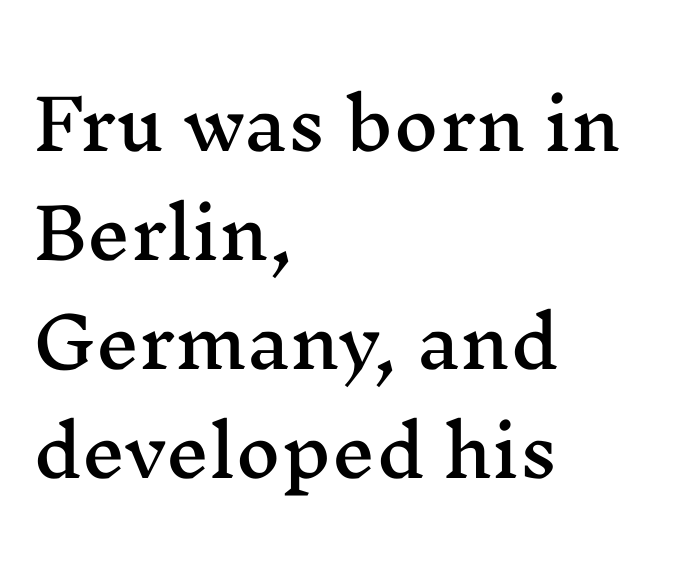
The baseline area is clear. The lines are quadded left. The designer went with a serif here, giving each stem small feet. The font's upright variant was chosen for this text. Does extra space separate the letters? No, they use regular spacing. Character widths vary here, with narrow letters taking less room than wide ones.
